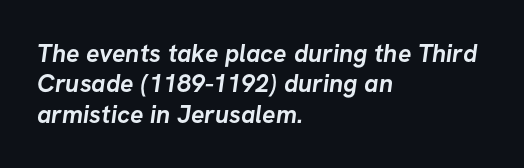
{"bold": "yes", "underline": "no", "align": "left", "line_spacing_ratio": 1.22, "letter_spacing": "normal", "letter_spacing_em": 0.0, "glyph_px": 25}
